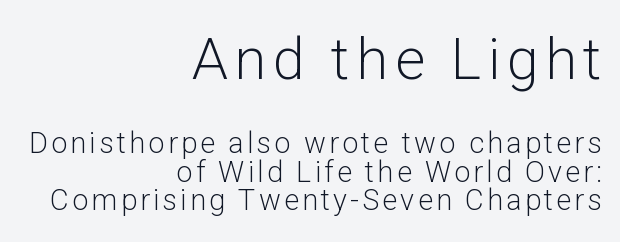
{"serif": "no", "italic": "no", "bold": "no", "weight": "light", "width": "normal", "stroke_contrast": "low", "x_height": "medium", "monospaced": "no", "underline": "no", "align": "right", "line_spacing": "tight", "line_spacing_ratio": 0.99, "larger_block": "first", "size_ratio": 2.0, "glyph_px": 58}
